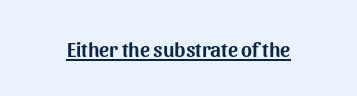
Students, note that the glyphs here touch the page at normal intervals. Does a line run under the words? Yes, clearly. Designer's note — italics off, roman on.
